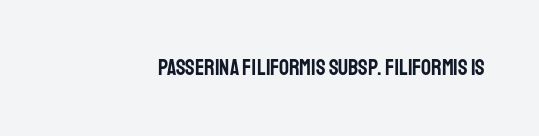
The image shows 22 px text type, upright; set normal letter spacing, not underlined.
